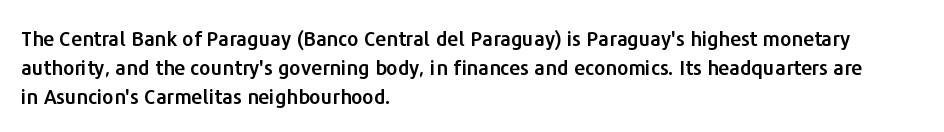
Q: Is the text italic (slanted)? A: No, it is upright.
Q: Is the text underlined? A: No.
Q: How is the paragraph aligned? A: Left-aligned.
Q: Is the spacing between letters normal or unusually wide? A: Normal.
Q: Is the spacing between lines tight, normal or loose? A: Normal.
